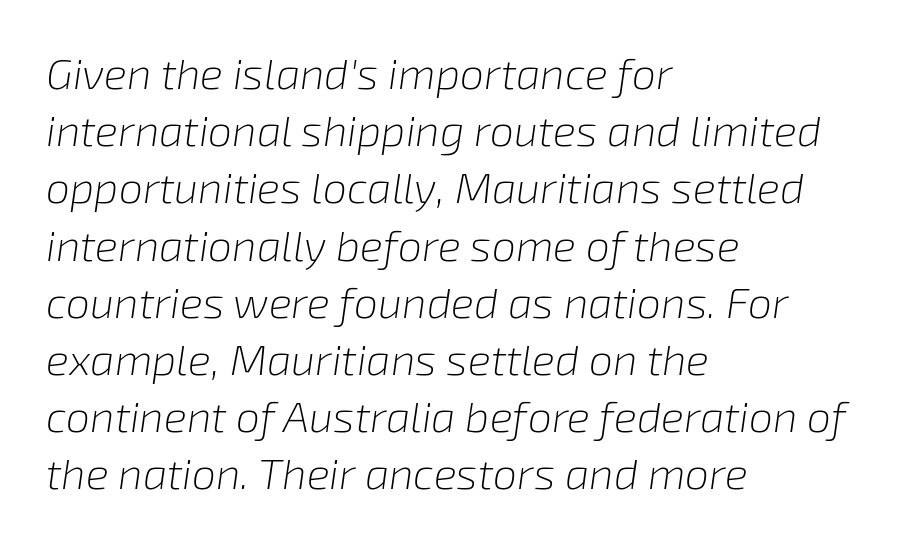
{"italic": "yes", "lean": "right", "slant_degrees": 8, "bold": "no", "weight": "light", "width": "normal", "stroke_contrast": "low", "x_height": "medium", "monospaced": "no", "underline": "no", "align": "left", "line_spacing": "normal", "line_spacing_ratio": 1.33, "letter_spacing": "normal", "letter_spacing_em": 0.0, "glyph_px": 43}
